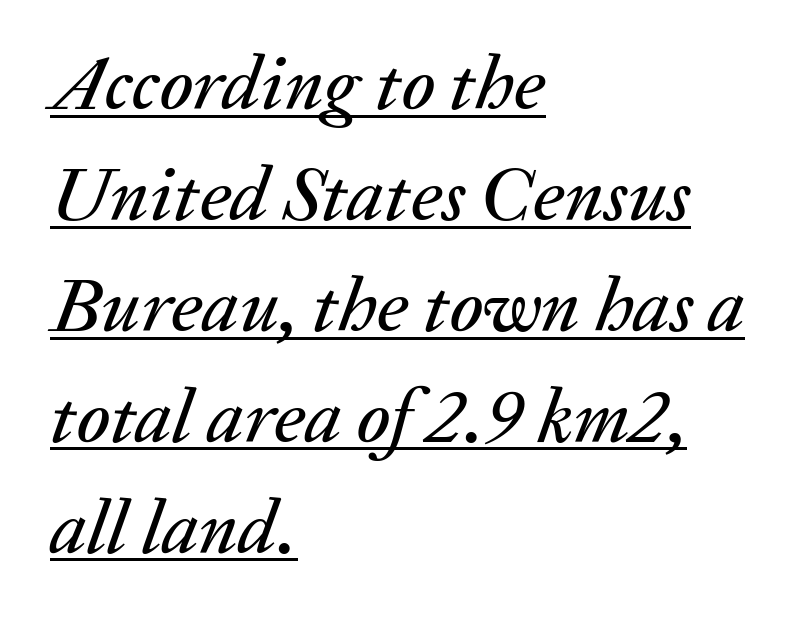
The image shows 77 px text type, italic (leaning right); set left-aligned, normal line spacing (1.44x), normal letter spacing, underlined; medium stroke contrast and a medium x-height.
